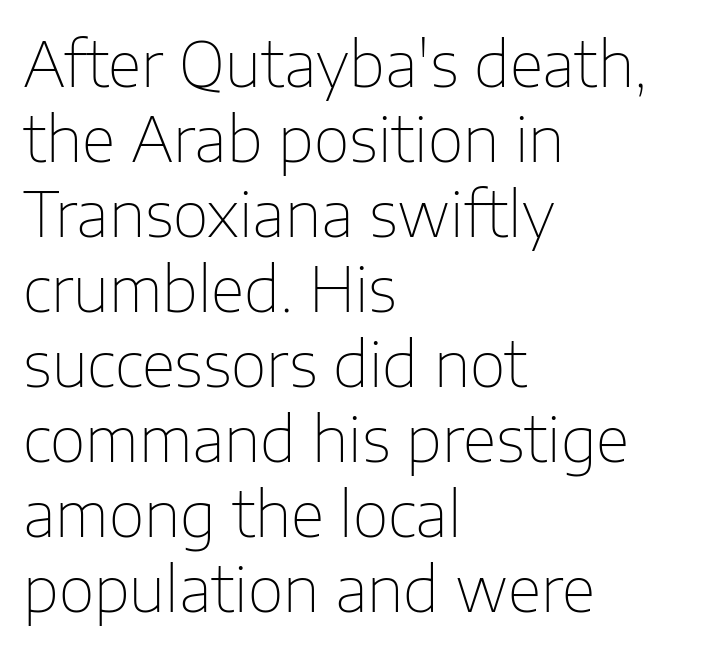
The image shows 62 px thin sans-serif type, upright; set left-aligned, line spacing 1.21x, normal letter spacing, not underlined; low stroke contrast and a medium x-height.
